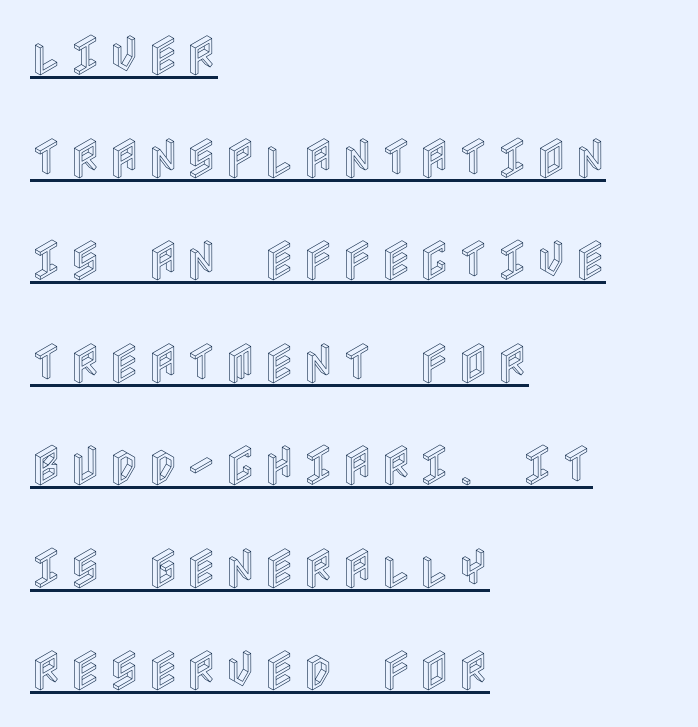
The space between consecutive lines is lavish. The words here are underlined. This is roman type, the default non-slanted kind. Line beginnings align vertically; line endings do not.
